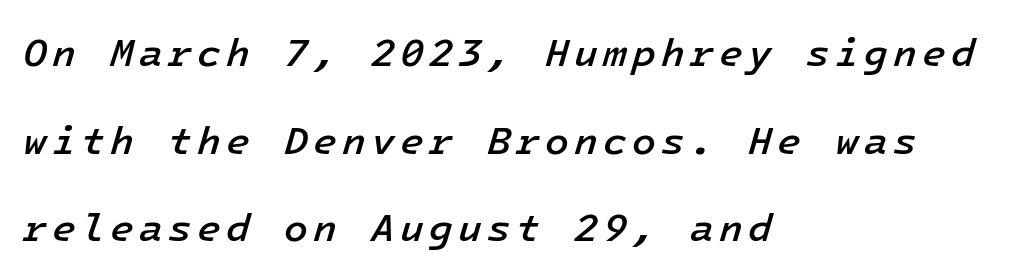
{"italic": "yes", "lean": "right", "slant_degrees": 16, "bold": "semi", "weight": "semibold", "width": "normal", "stroke_contrast": "low", "x_height": "medium", "underline": "no", "align": "left", "line_spacing": "loose", "line_spacing_ratio": 2.25, "glyph_px": 39}
